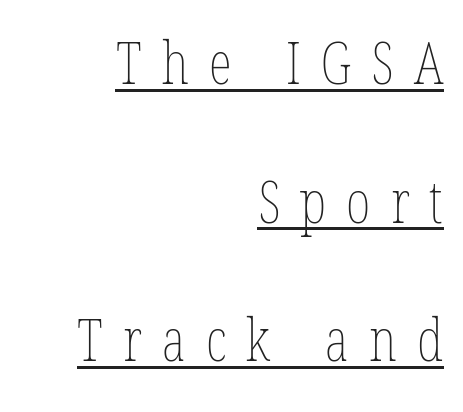
Q: Is the text bold? A: No.
Q: Is the text underlined? A: Yes.
Q: How is the paragraph aligned? A: Right-aligned.
Q: Is the spacing between letters normal or unusually wide? A: Unusually wide.
Q: Is the spacing between lines tight, normal or loose? A: Loose.
Q: Width (condensed, normal, or wide)? A: Condensed.
Q: Stroke contrast? A: Low.
Q: x-height? A: Medium.
Q: Monospaced? A: No.
